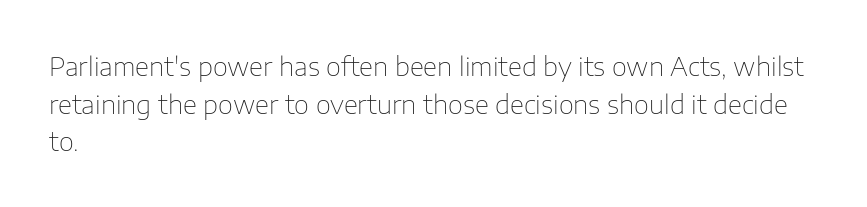
This sample is left-justified, so line endings fall wherever the words run out. Short note: letters normally spaced. These lines were composed using upright roman letters. Nothing heavy about these letters — not bold at all. The glyphs are unaccompanied by any horizontal stroke below them. Quick note: interline space is typical.
